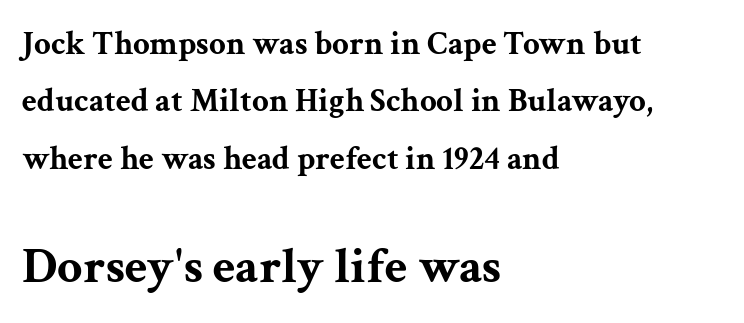
The image shows 50 px bold, wide serif type, upright; set left-aligned, line spacing 1.74x, normal letter spacing, not underlined; the second (bottom) block is 1.52x larger; medium stroke contrast and a medium x-height.
